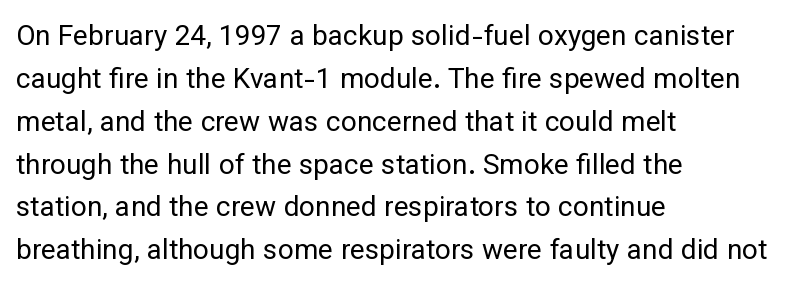
{"serif": "no", "italic": "no", "bold": "no", "weight": "regular", "width": "normal", "stroke_contrast": "low", "x_height": "medium", "monospaced": "no", "underline": "no", "align": "left", "line_spacing": "normal", "line_spacing_ratio": 1.53, "letter_spacing": "normal", "letter_spacing_em": 0.0, "glyph_px": 28}
